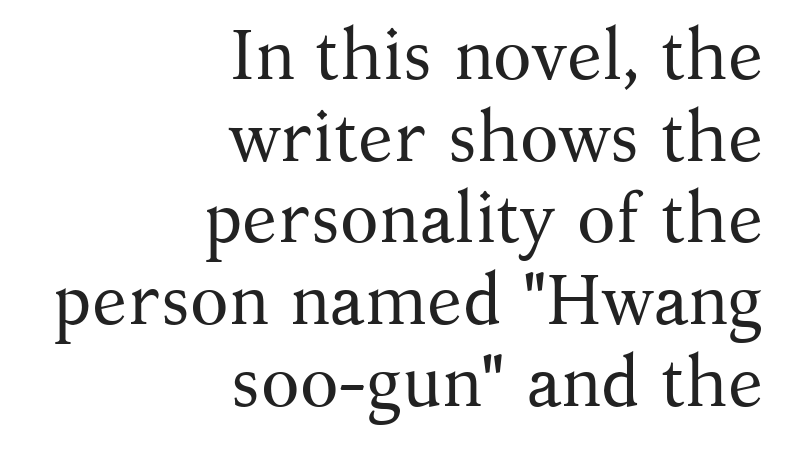
Where is the straight margin? On the right. Underline: absent. The letters advance in unequal steps, a hallmark of proportional type. Posture: upright roman. This reads as an unemphasized weight, regular at the heaviest. If you measured baseline to baseline, you'd find a short distance.
